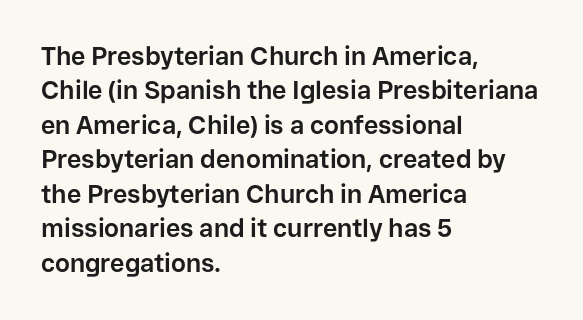
Plain, unruled lines of type. Italic: no, the glyphs are upright roman. The face used here has the dense, thick strokes of a bold. Compared with typical paragraphs, the rows here are spaced about the same. The paragraph has a hard left edge and a soft right edge. Here the glyphs are tracked normally, forming tight word shapes.
